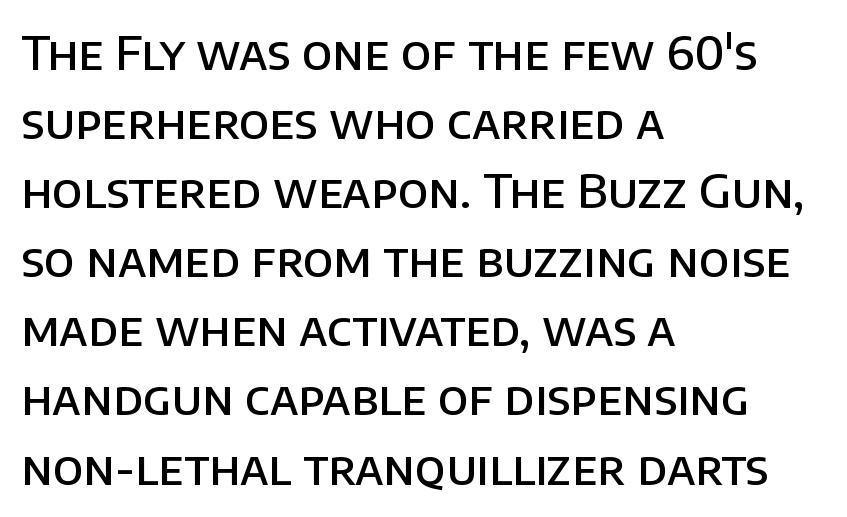
The image shows 47 px semibold sans-serif type, upright; set left-aligned, normal line spacing (1.47x), normal letter spacing, not underlined; low stroke contrast and a large x-height.
